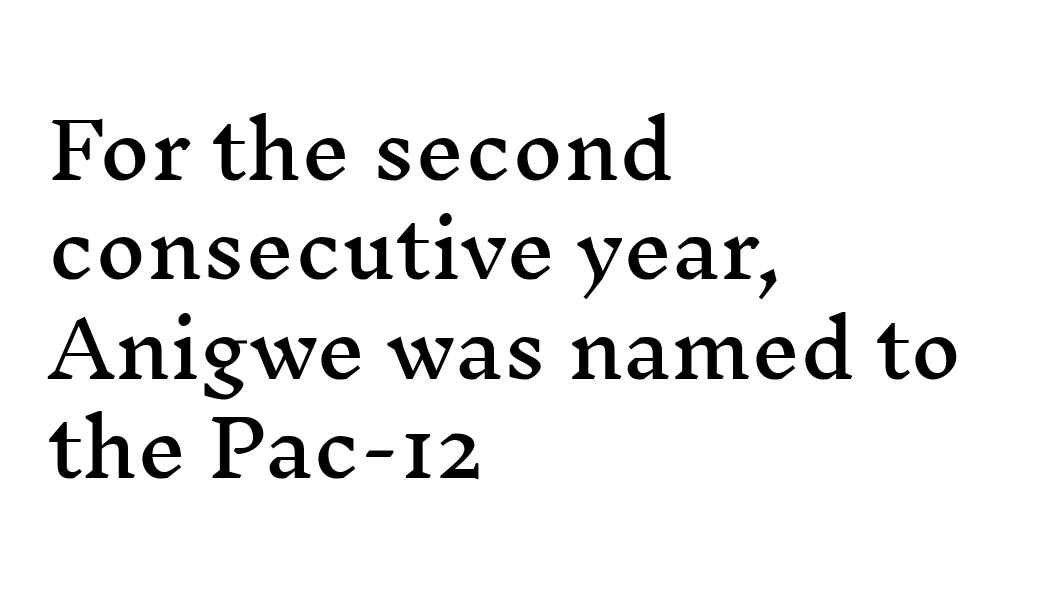
The image shows 77 px wide serif type, upright; set left-aligned, normal line spacing (1.29x), normal letter spacing, not underlined; medium stroke contrast and a medium x-height.
